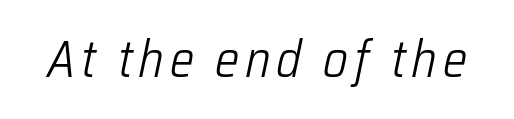
Q: Is the text bold? A: No.
Q: Is the text italic (slanted)? A: Yes, it leans right by about 12 degrees.
Q: Is the text underlined? A: No.
Q: Width (condensed, normal, or wide)? A: Condensed.
Q: Stroke contrast? A: Low.
Q: x-height? A: Medium.
Q: Monospaced? A: No.
